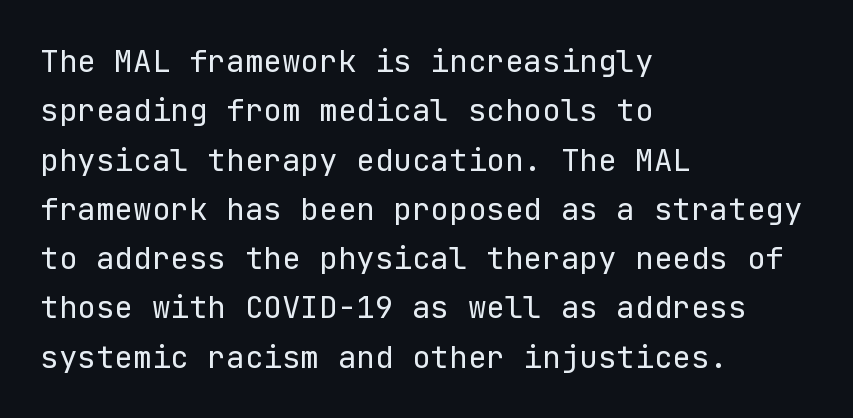
{"serif": "no", "italic": "no", "bold": "no", "weight": "regular", "width": "normal", "stroke_contrast": "low", "x_height": "medium", "underline": "no", "align": "left", "line_spacing": "normal", "line_spacing_ratio": 1.59, "letter_spacing": "normal", "letter_spacing_em": 0.0, "glyph_px": 31}
